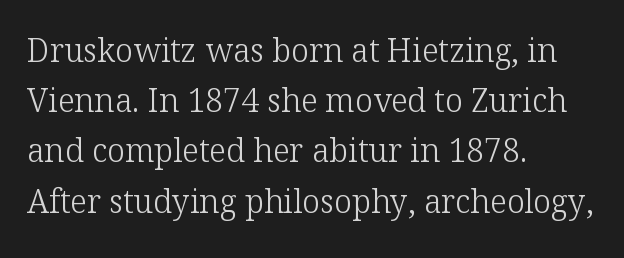
Look at the bottom of the vertical strokes: they flare into serifs here. Is the letter spacing exaggerated? No — it looks like the ordinary default. Alignment: flush left. The letters stand upright; this is a roman face.
